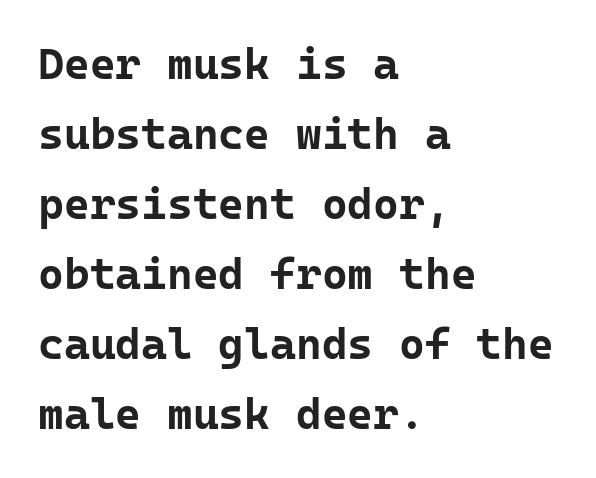
The image shows 44 px bold sans-serif type, upright, monospaced; set left-aligned, normal line spacing (1.59x), normal letter spacing, not underlined; low stroke contrast and a medium x-height.
